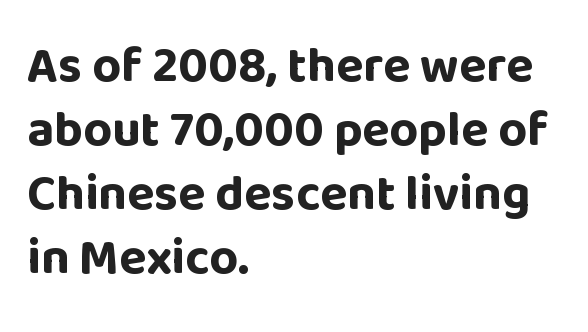
{"serif": "no", "italic": "no", "bold": "yes", "weight": "bold", "width": "normal", "stroke_contrast": "low", "x_height": "large", "monospaced": "no", "underline": "no", "align": "left", "line_spacing": "normal", "line_spacing_ratio": 1.28, "letter_spacing": "normal", "letter_spacing_em": 0.0, "glyph_px": 50}
